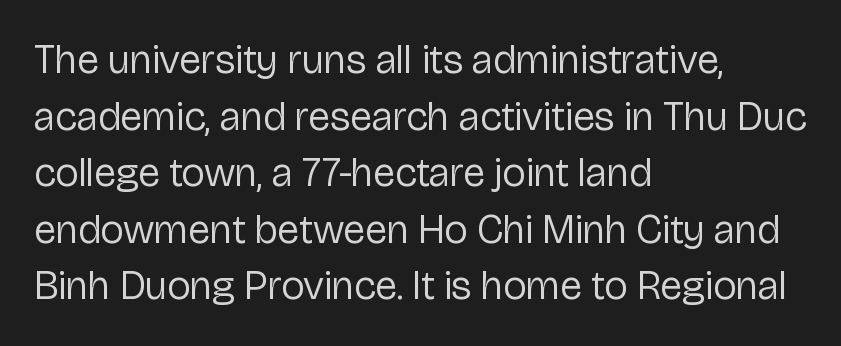
Is there any slant? The stems are plumb. The passage shown is typeset with a sans-serif family. Note the varied advance widths — an 'i' is clearly narrower than an 'm'. Each word holds together tightly as a unit, with standard inter-letter gaps. Each stroke keeps to a modest, everyday thickness or less. Honestly, the row spacing looks completely unremarkable.
